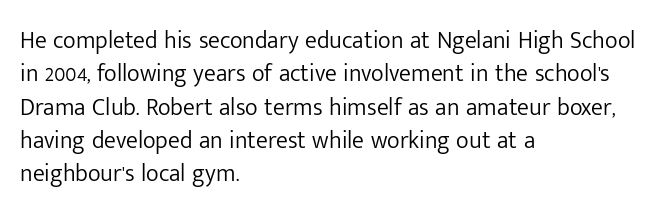
Q: Is the text bold? A: No.
Q: Is the text italic (slanted)? A: No, it is upright.
Q: Is the text underlined? A: No.
Q: How is the paragraph aligned? A: Left-aligned.
Q: Is the spacing between letters normal or unusually wide? A: Normal.
Q: Is the spacing between lines tight, normal or loose? A: Normal.
